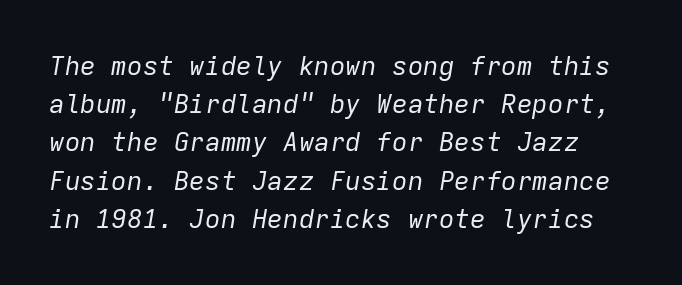
The image shows 26 px text type, italic (leaning right); set normal line spacing (1.47x), normal letter spacing, not underlined.
